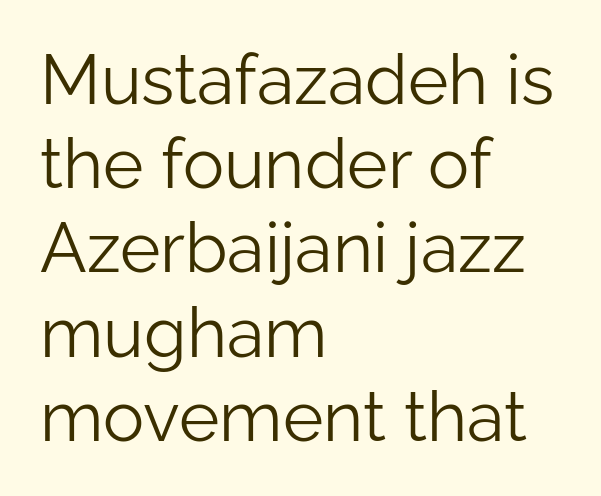
The image shows 69 px light sans-serif type, upright; set left-aligned, line spacing 1.22x, normal letter spacing, not underlined; low stroke contrast and a medium x-height.
